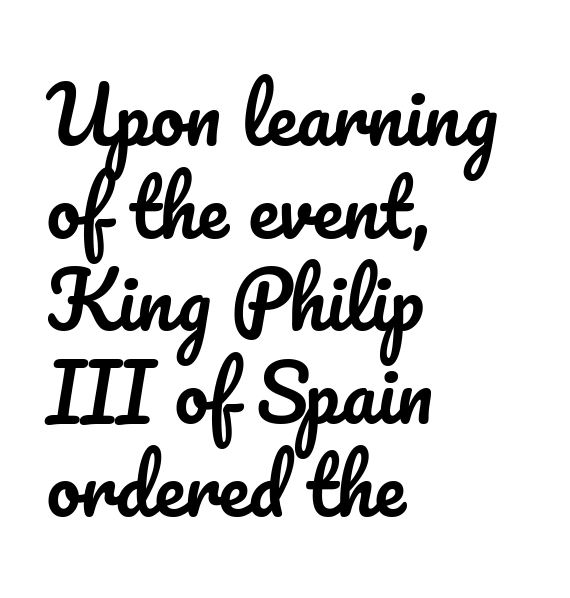
{"width": "normal", "stroke_contrast": "low", "x_height": "small", "monospaced": "no", "underline": "no", "align": "left", "line_spacing_ratio": 1.22, "letter_spacing": "normal", "letter_spacing_em": 0.0, "glyph_px": 76}
